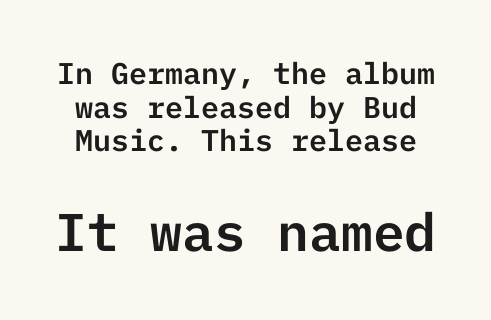
Rendered with straight, roman letterforms. The lines are packed closely together with very little leading. The tracking reads as untouched default to a designer's eye. Grotesque or geometric, the face here clearly has no serifs. The specimen omits any rule beneath the text block's lines. Visually, the bottom section dominates because its glyphs are scaled up.
